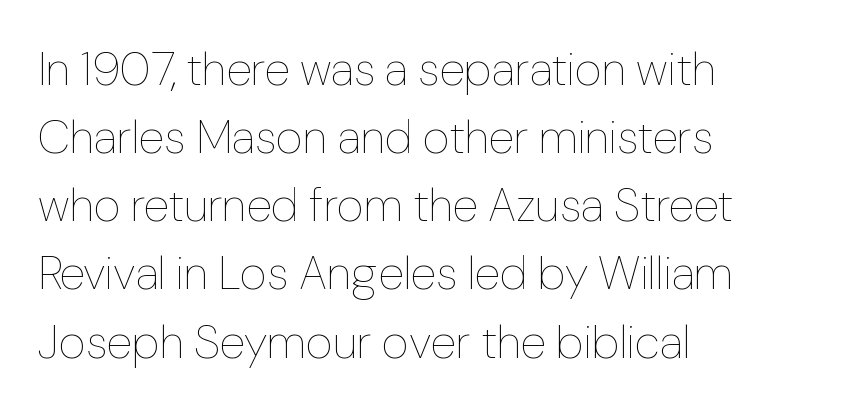
The strip under each line holds only bare page. Looks like regular typesetting: each glyph gets only the width it needs. Weight: not bold — regular or lighter. Honestly, the letter spacing is just normal — you wouldn't notice it. Students, observe: this is what conventionally led text looks like.
